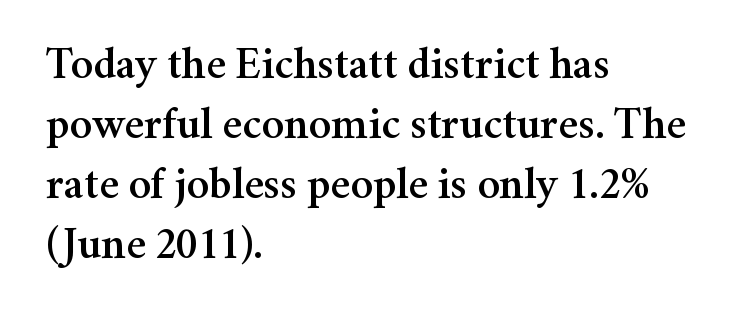
Q: Is the text italic (slanted)? A: No, it is upright.
Q: Is the typeface a serif or a sans-serif typeface? A: Serif.
Q: Is the text underlined? A: No.
Q: How is the paragraph aligned? A: Left-aligned.
Q: Is the spacing between letters normal or unusually wide? A: Normal.
Q: Is the spacing between lines tight, normal or loose? A: Normal.
Q: Width (condensed, normal, or wide)? A: Normal.
Q: Stroke contrast? A: Medium.
Q: x-height? A: Medium.
Q: Monospaced? A: No.
